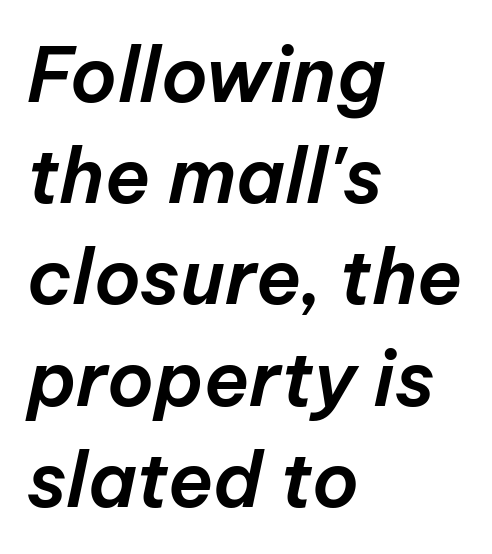
The image shows 75 px text type, italic (leaning right); set left-aligned, normal line spacing (1.35x), normal letter spacing, not underlined; low stroke contrast and a medium x-height.
